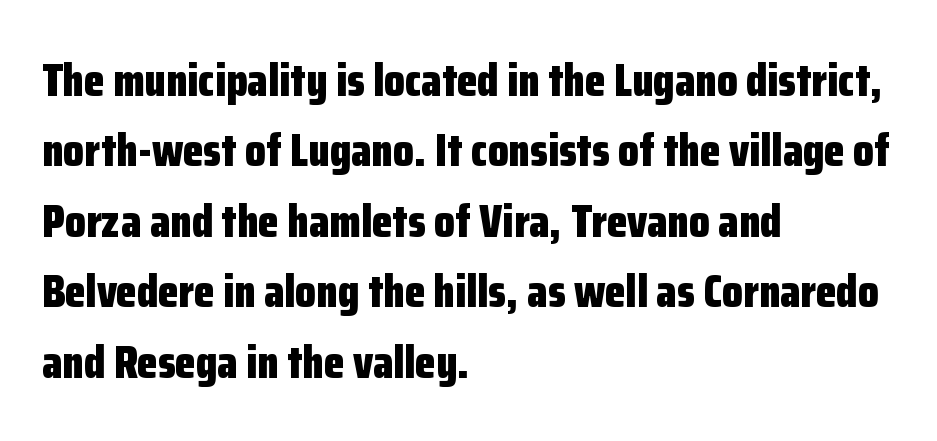
Q: Is the text bold? A: Yes.
Q: Is the text italic (slanted)? A: No, it is upright.
Q: Is the typeface a serif or a sans-serif typeface? A: Sans-serif.
Q: Is the text underlined? A: No.
Q: How is the paragraph aligned? A: Left-aligned.
Q: Is the spacing between letters normal or unusually wide? A: Normal.
Q: Is the spacing between lines tight, normal or loose? A: Normal.
Q: Width (condensed, normal, or wide)? A: Condensed.
Q: Stroke contrast? A: Low.
Q: x-height? A: Medium.
Q: Monospaced? A: No.
